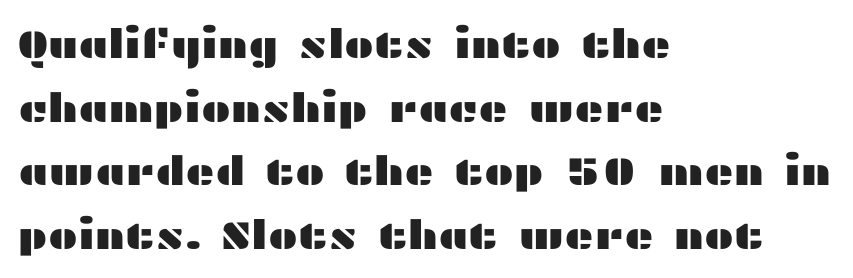
Q: Is the text italic (slanted)? A: No, it is upright.
Q: Is the typeface a serif or a sans-serif typeface? A: Sans-serif.
Q: Is the text underlined? A: No.
Q: How is the paragraph aligned? A: Left-aligned.
Q: Is the spacing between letters normal or unusually wide? A: Normal.
Q: Is the spacing between lines tight, normal or loose? A: Normal.
Q: Width (condensed, normal, or wide)? A: Wide.
Q: Stroke contrast? A: Medium.
Q: x-height? A: Medium.
Q: Monospaced? A: No.
